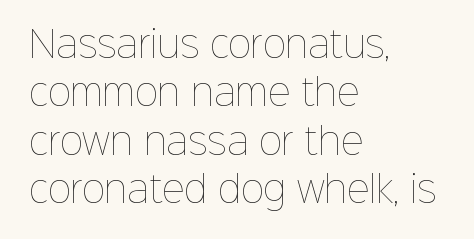
The image shows 35 px thin type, upright; set left-aligned, normal line spacing (1.38x), normal letter spacing, not underlined; low stroke contrast and a medium x-height.
